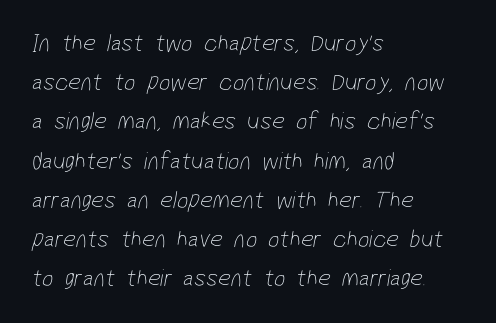
{"bold": "no", "underline": "no", "align": "left", "line_spacing": "normal", "line_spacing_ratio": 1.57, "letter_spacing": "normal", "letter_spacing_em": 0.0, "glyph_px": 25}
